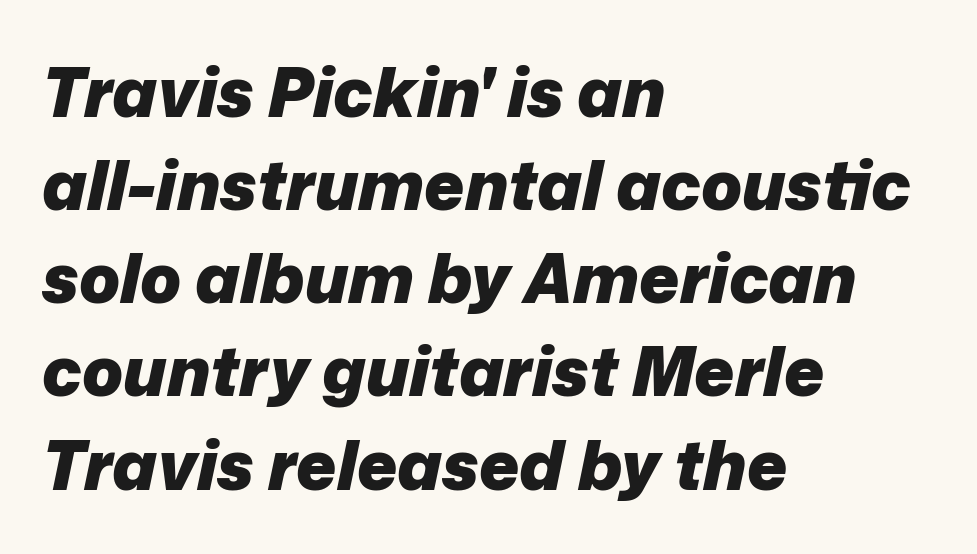
{"italic": "yes", "lean": "right", "slant_degrees": 12, "bold": "yes", "weight": "heavy", "width": "normal", "stroke_contrast": "low", "x_height": "medium", "monospaced": "no", "underline": "no", "align": "left", "line_spacing": "normal", "line_spacing_ratio": 1.37, "letter_spacing": "normal", "letter_spacing_em": 0.0, "glyph_px": 68}
